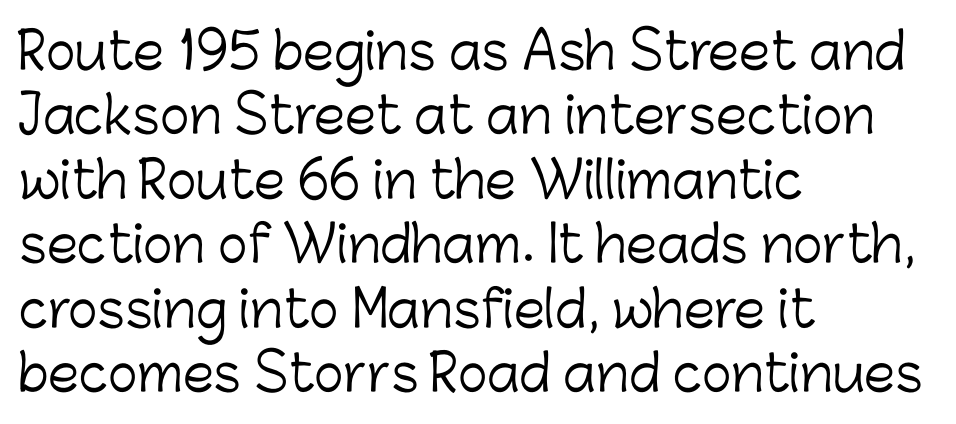
Q: Is the text bold? A: No.
Q: Is the text italic (slanted)? A: No, it is upright.
Q: Is the typeface a serif or a sans-serif typeface? A: Sans-serif.
Q: Is the text underlined? A: No.
Q: How is the paragraph aligned? A: Left-aligned.
Q: Is the spacing between letters normal or unusually wide? A: Normal.
Q: Is the spacing between lines tight, normal or loose? A: Normal.
Q: Width (condensed, normal, or wide)? A: Normal.
Q: Stroke contrast? A: Low.
Q: x-height? A: Medium.
Q: Monospaced? A: No.
